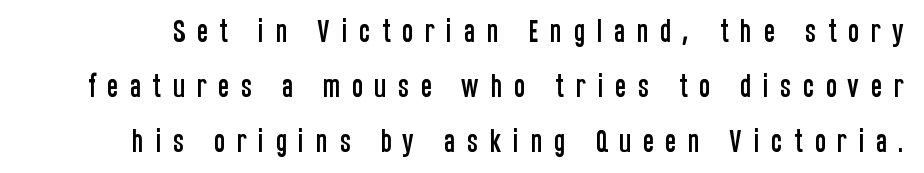
{"italic": "no", "underline": "no", "line_spacing": "loose", "line_spacing_ratio": 2.12, "letter_spacing": "wide", "letter_spacing_em": 0.43, "glyph_px": 26}
